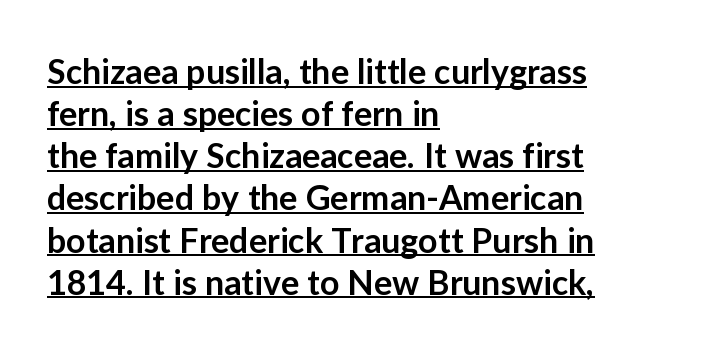
Q: Is the text bold? A: Semi-bold.
Q: Is the text italic (slanted)? A: No, it is upright.
Q: Is the typeface a serif or a sans-serif typeface? A: Sans-serif.
Q: Is the text underlined? A: Yes.
Q: How is the paragraph aligned? A: Left-aligned.
Q: Is the spacing between letters normal or unusually wide? A: Normal.
Q: Width (condensed, normal, or wide)? A: Normal.
Q: Stroke contrast? A: Low.
Q: x-height? A: Medium.
Q: Monospaced? A: No.
